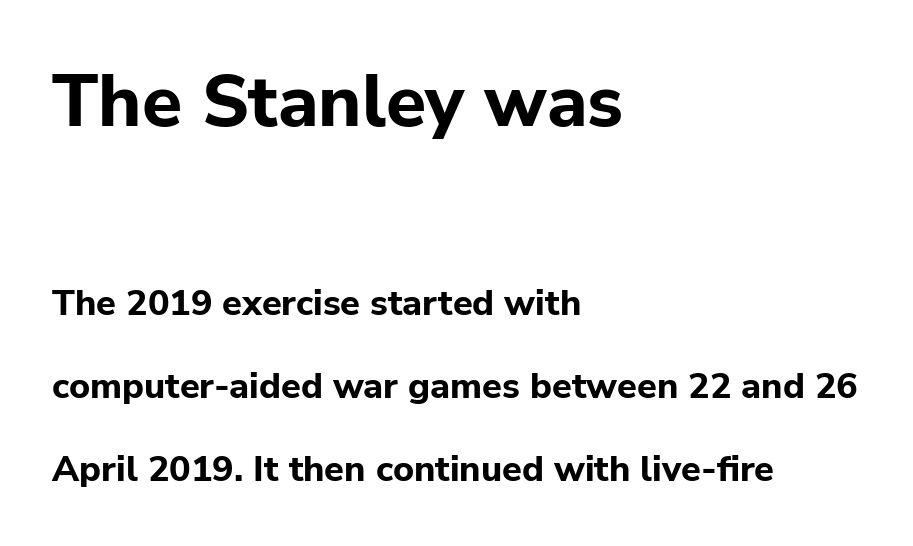
{"serif": "no", "italic": "no", "bold": "yes", "weight": "bold", "width": "normal", "stroke_contrast": "low", "x_height": "medium", "monospaced": "no", "underline": "no", "align": "left", "line_spacing": "loose", "line_spacing_ratio": 2.3, "letter_spacing": "normal", "letter_spacing_em": 0.0, "larger_block": "first", "size_ratio": 2.03, "glyph_px": 73}
